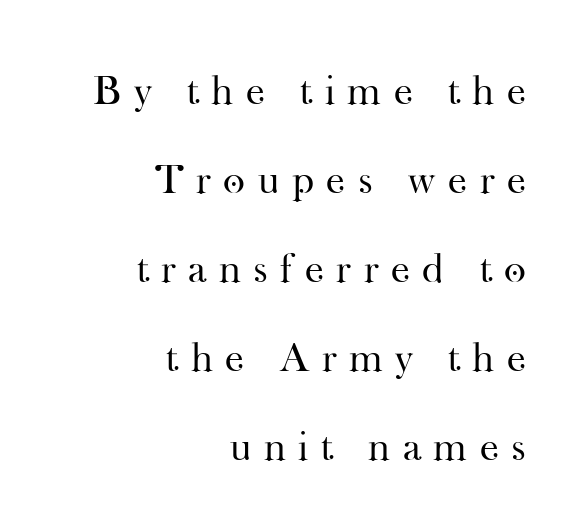
In CSS terms this would be text-align: right. The letters carry serifs — small finishing strokes at the ends of their stems. Whoever set this chose breathing room over compactness in the vertical rhythm. A typesetter would call this proportional, since set widths differ per character.
